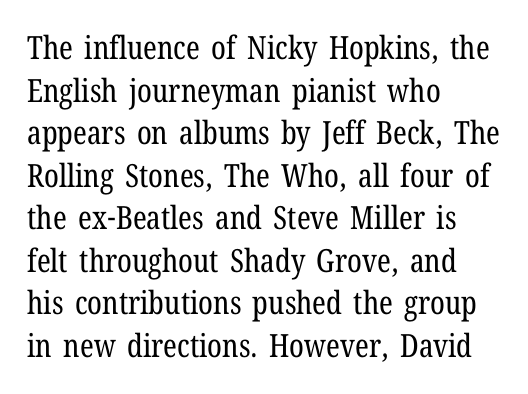
The image shows 32 px regular-weight, condensed serif type, upright; set left-aligned, normal line spacing (1.33x), normal letter spacing, not underlined; low stroke contrast and a medium x-height.
